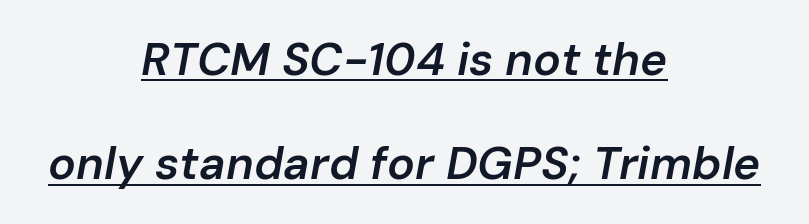
A somewhat darkened texture: the type is semibold rather than bold. When letters slant like this, we call the style italic. These lines keep a tight, regular rhythm from letter to letter. A typesetter would call this proportional, since set widths differ per character. You could fit nearly another row in the gap between these rows.
